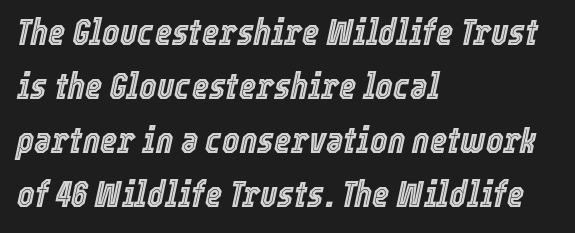
{"italic": "yes", "lean": "right", "slant_degrees": 12, "width": "condensed", "x_height": "medium", "monospaced": "no", "underline": "no", "align": "left", "line_spacing": "normal", "line_spacing_ratio": 1.46, "letter_spacing": "normal", "letter_spacing_em": 0.0, "glyph_px": 37}
